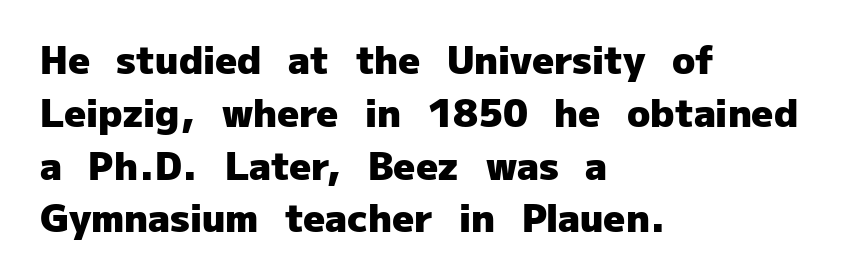
Every row of glyphs begins at an identical x-position on the left. The typesetting leans heavy: a genuine bold. Tall strokes in this sample are plumb rather than angled. Descenders are the only things crossing below the line. Each letter keeps its own natural width here, so spacing adapts to shape. The face used here is a sans, in the tradition of grotesques and geometrics.
